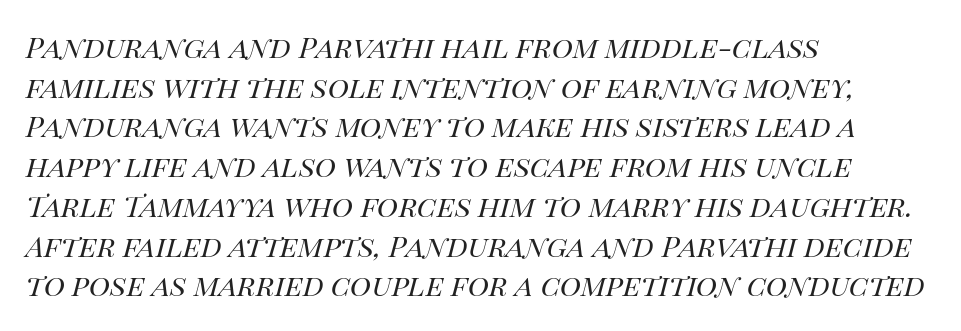
The image shows 29 px regular-weight type, italic (leaning right); set left-aligned, normal line spacing (1.37x), normal letter spacing, not underlined; high stroke contrast and a large x-height.
